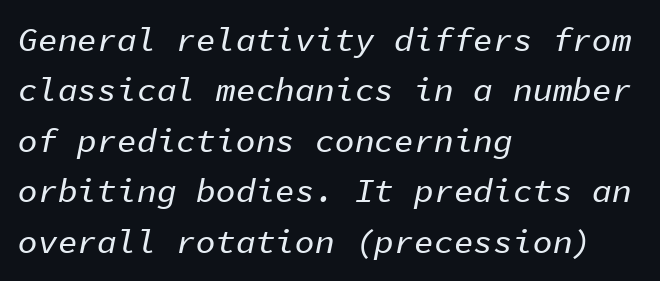
The image shows 33 px text type, italic (leaning right), monospaced; set left-aligned, normal line spacing (1.53x), normal letter spacing, not underlined; low stroke contrast and a medium x-height.
